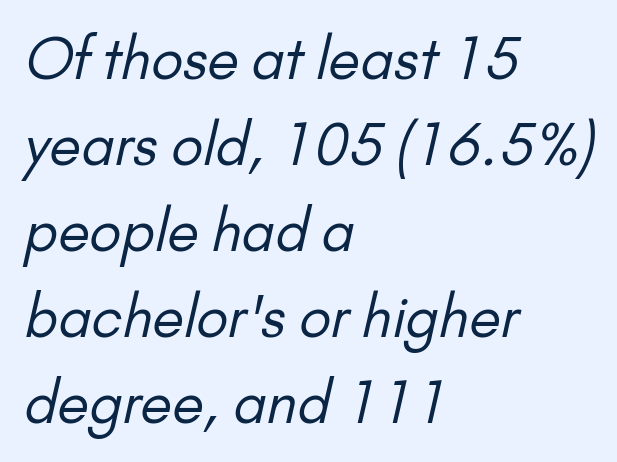
Q: Is the text bold? A: No.
Q: Is the typeface a serif or a sans-serif typeface? A: Sans-serif.
Q: Is the text underlined? A: No.
Q: How is the paragraph aligned? A: Left-aligned.
Q: Is the spacing between letters normal or unusually wide? A: Normal.
Q: Is the spacing between lines tight, normal or loose? A: Normal.
Q: Width (condensed, normal, or wide)? A: Normal.
Q: Stroke contrast? A: Low.
Q: x-height? A: Small.
Q: Monospaced? A: No.
